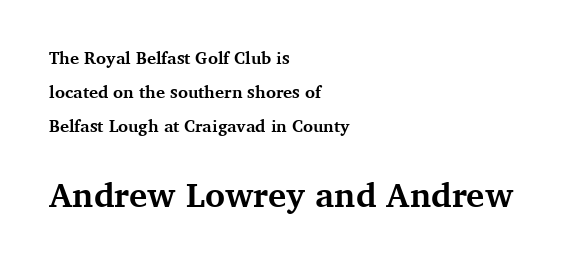
Size contrast runs from small at the top to large at the bottom. Any mark beneath the type? The region is blank. The letters sit at their default tracking, neither squeezed nor spread. Examine the stroke ends and you'll spot serifs.
